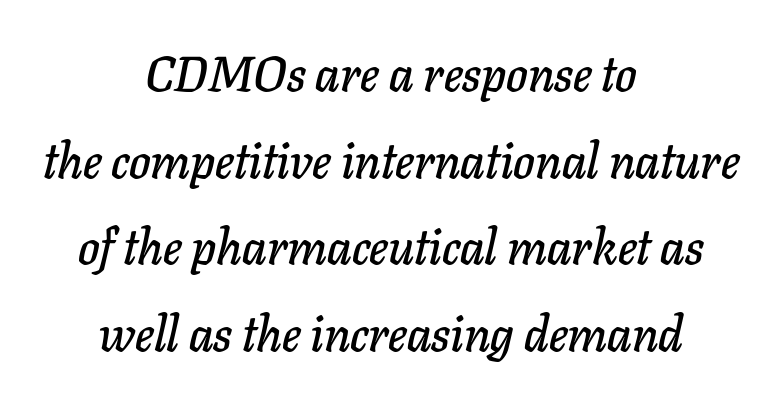
The image shows 49 px text type, italic (leaning right); set centered, line spacing 1.77x, normal letter spacing, not underlined; low stroke contrast and a medium x-height.
